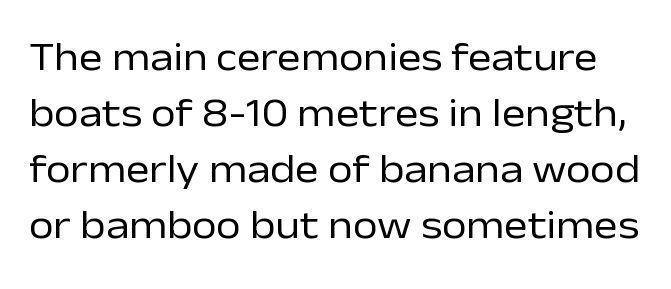
The image shows 40 px regular-weight sans-serif type, upright; set normal line spacing (1.4x), normal letter spacing, not underlined; low stroke contrast and a medium x-height.
